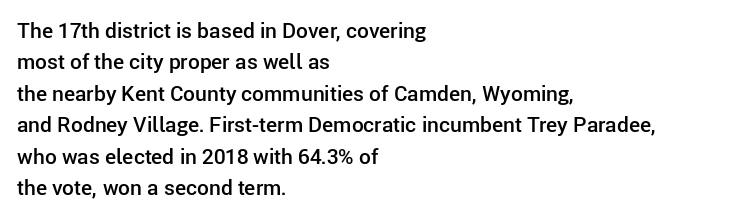
Q: Is the text bold? A: Semi-bold.
Q: Is the text italic (slanted)? A: No, it is upright.
Q: Is the text underlined? A: No.
Q: How is the paragraph aligned? A: Left-aligned.
Q: Is the spacing between letters normal or unusually wide? A: Normal.
Q: Is the spacing between lines tight, normal or loose? A: Normal.
